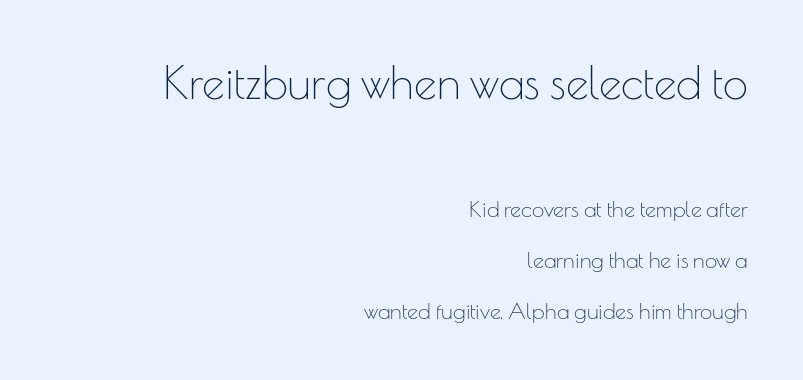
The image shows 45 px thin sans-serif type, upright; set right-aligned, loose line spacing (2.32x), normal letter spacing, not underlined; the first (top) block is 2.05x larger; low stroke contrast and a small x-height.
